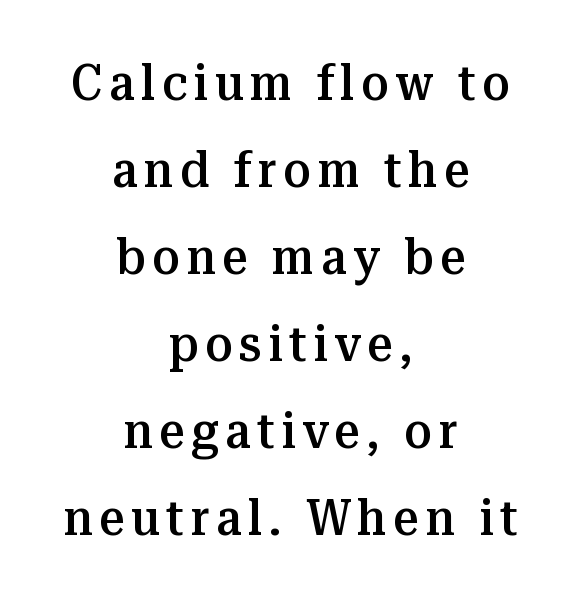
{"serif": "yes", "italic": "no", "bold": "semi", "weight": "semibold", "width": "normal", "stroke_contrast": "medium", "x_height": "medium", "monospaced": "no", "underline": "no", "align": "center", "line_spacing_ratio": 1.74, "glyph_px": 50}
